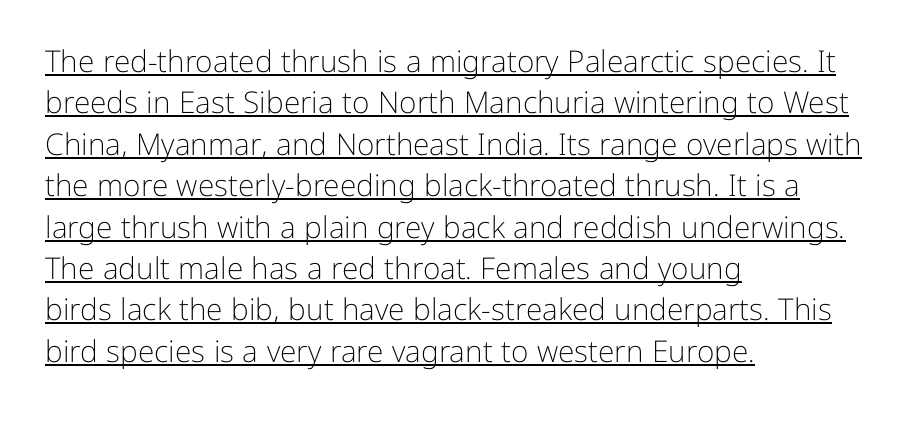
The image shows 30 px light sans-serif type, upright; set left-aligned, normal line spacing (1.38x), normal letter spacing, underlined; low stroke contrast and a medium x-height.
